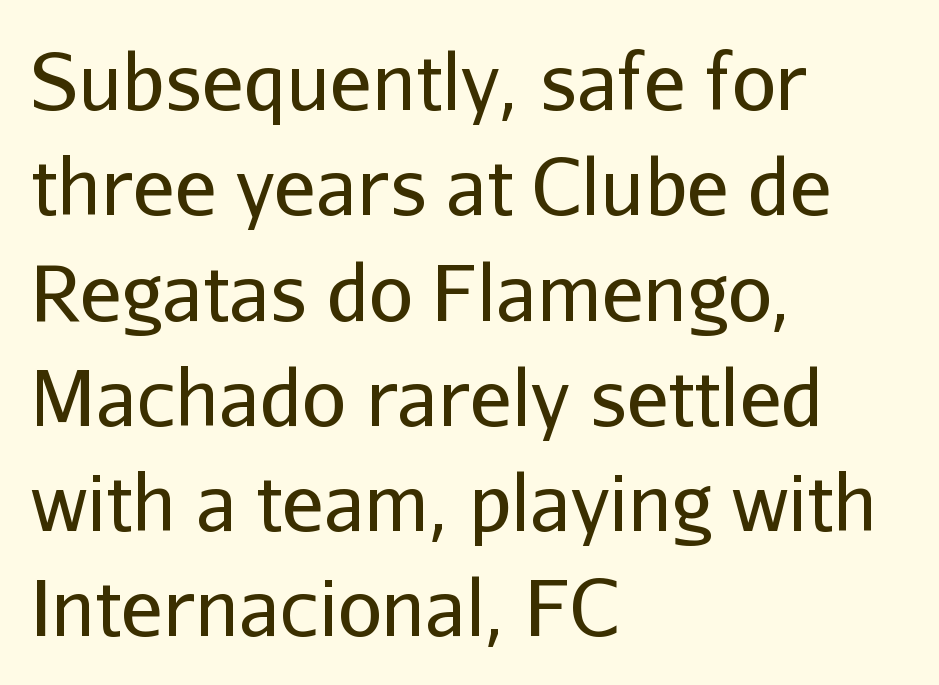
Is this a fixed-width face? No — the glyphs have proportional, varying widths. Horizontal alignment here is leftward, the default for most running prose. Lines of text with bare space underneath. Each word holds together tightly as a unit, with standard inter-letter gaps.
